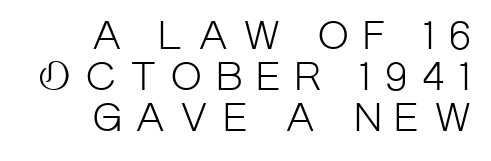
The image shows 37 px light, condensed sans-serif type, upright; set right-aligned, tight line spacing (1.11x), unusually wide letter spacing (+0.4 em), not underlined; low stroke contrast and a large x-height.
